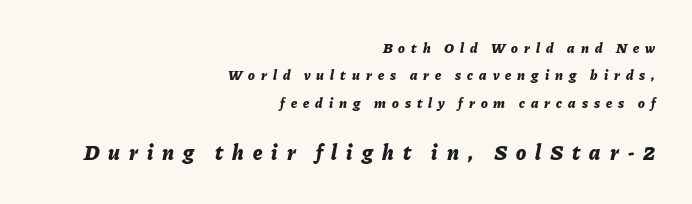
The image shows 21 px bold type, italic (leaning right); set right-aligned, loose line spacing (1.95x), unusually wide letter spacing (+0.43 em), not underlined; the second (bottom) block is 1.5x larger.
